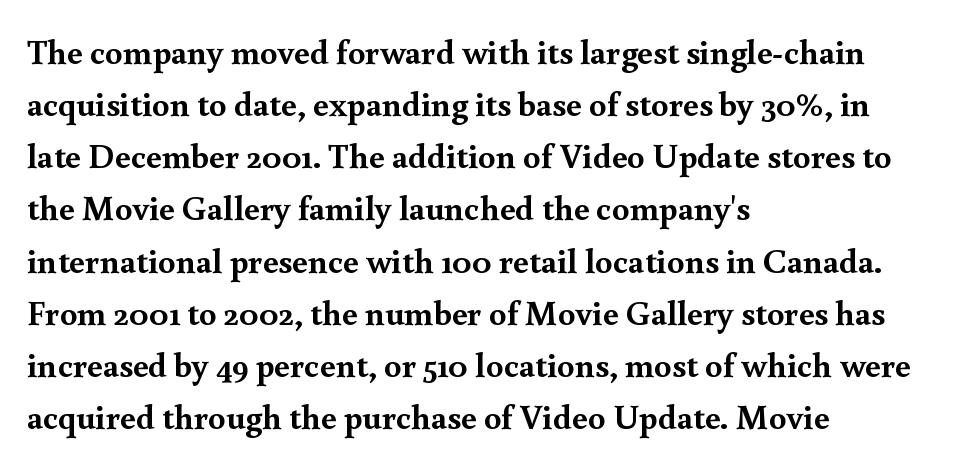
The rendering uses a bold face; every stroke is thick and dark. The area under the type is left untouched. All the whitespace from short lines collects on the right. Do the letters lean? They stand straight.
